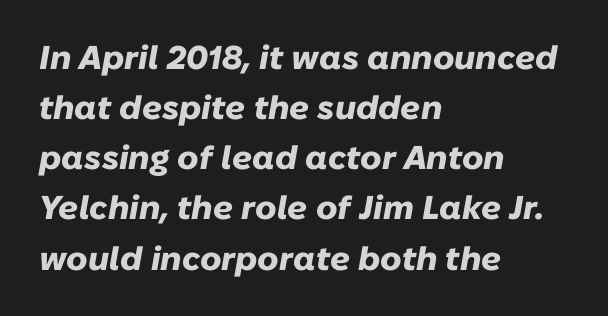
Q: Is the text bold? A: Yes.
Q: Is the text italic (slanted)? A: Yes, it leans right by about 10 degrees.
Q: Is the text underlined? A: No.
Q: How is the paragraph aligned? A: Left-aligned.
Q: Is the spacing between letters normal or unusually wide? A: Normal.
Q: Is the spacing between lines tight, normal or loose? A: Normal.
Q: Width (condensed, normal, or wide)? A: Normal.
Q: Stroke contrast? A: Low.
Q: x-height? A: Medium.
Q: Monospaced? A: No.
